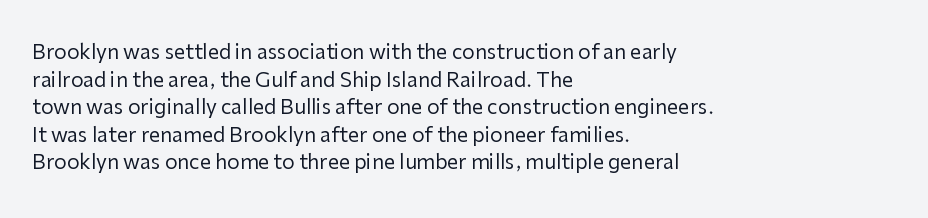
Q: Is the text bold? A: No.
Q: Is the text italic (slanted)? A: No, it is upright.
Q: Is the text underlined? A: No.
Q: How is the paragraph aligned? A: Left-aligned.
Q: Is the spacing between letters normal or unusually wide? A: Normal.
Q: Is the spacing between lines tight, normal or loose? A: Normal.
